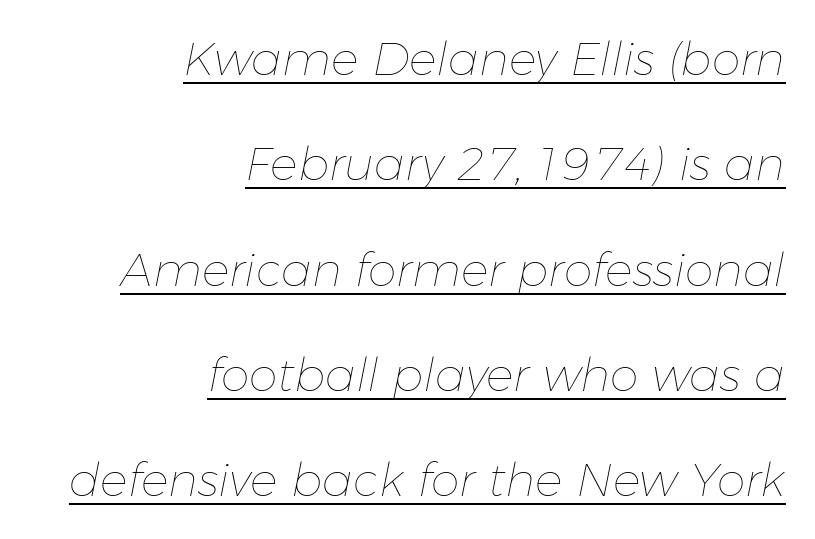
Counters stay open thanks to moderate or lighter strokes. The type is set solid horizontally, with unmodified tracking. Is this a fixed-width face? No — the glyphs have proportional, varying widths. There's an unmistakable incline to the writing here.
